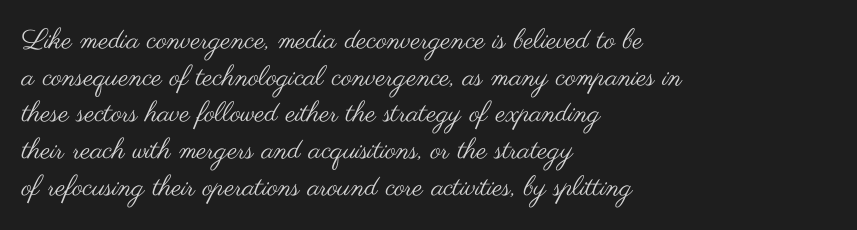
The image shows 28 px regular-weight, wide sans-serif type; set left-aligned, normal line spacing (1.31x), normal letter spacing, not underlined; medium stroke contrast and a small x-height.
